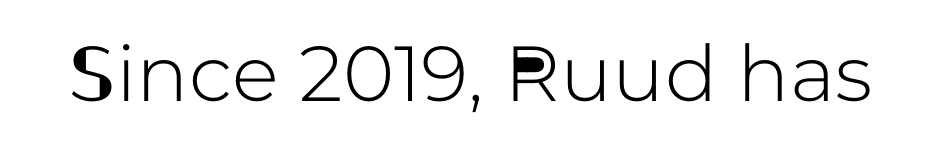
The image shows 78 px sans-serif type, upright; set normal letter spacing, not underlined; low stroke contrast and a medium x-height.
